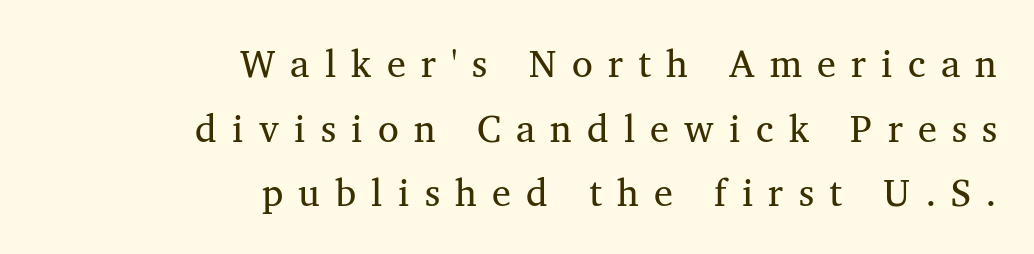
{"serif": "yes", "italic": "no", "bold": "no", "weight": "regular", "width": "normal", "stroke_contrast": "medium", "x_height": "medium", "monospaced": "no", "underline": "no", "align": "right", "line_spacing": "normal", "line_spacing_ratio": 1.7, "letter_spacing": "wide", "letter_spacing_em": 0.4, "glyph_px": 38}
